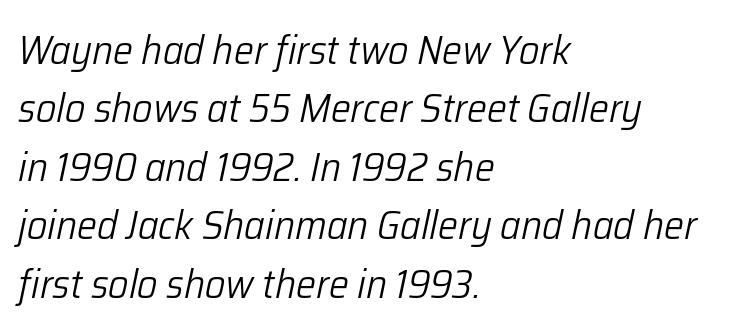
Q: Is the text bold? A: No.
Q: Is the text italic (slanted)? A: Yes, it leans right by about 12 degrees.
Q: Is the text underlined? A: No.
Q: How is the paragraph aligned? A: Left-aligned.
Q: Is the spacing between letters normal or unusually wide? A: Normal.
Q: Is the spacing between lines tight, normal or loose? A: Normal.
Q: Width (condensed, normal, or wide)? A: Normal.
Q: Stroke contrast? A: Low.
Q: x-height? A: Medium.
Q: Monospaced? A: No.
